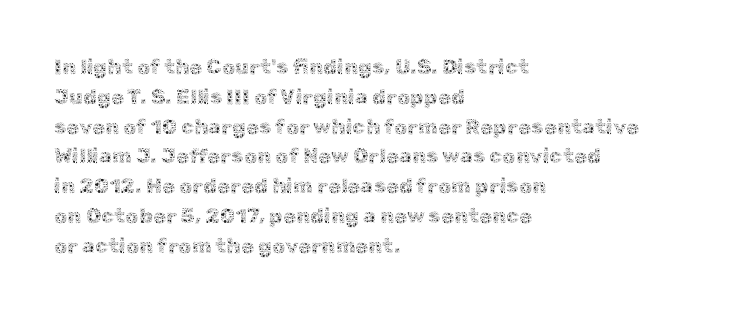
Q: Is the text bold? A: No.
Q: Is the text italic (slanted)? A: No, it is upright.
Q: Is the text underlined? A: No.
Q: How is the paragraph aligned? A: Left-aligned.
Q: Is the spacing between letters normal or unusually wide? A: Normal.
Q: Is the spacing between lines tight, normal or loose? A: Normal.
